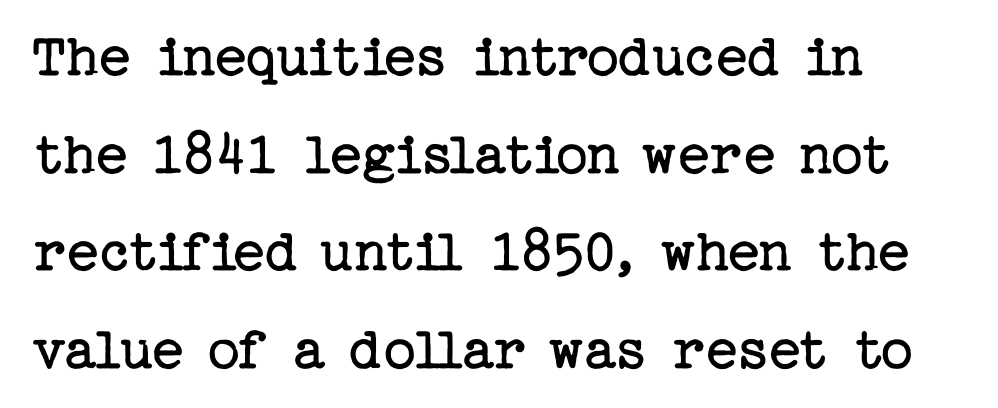
Does extra space separate the letters? No, they use regular spacing. Counters stay open thanks to moderate or lighter strokes. The rows are spaced the way most documents space them. These lines are set flush left with a ragged right edge. The glyphs in this specimen are seriffed.
